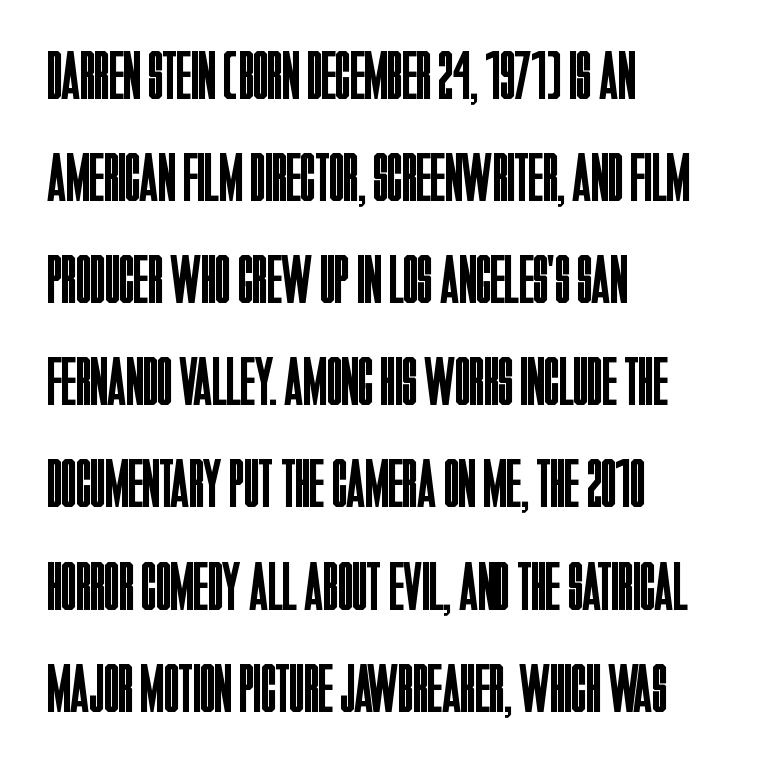
Q: Is the text bold? A: No.
Q: Is the text italic (slanted)? A: No, it is upright.
Q: Is the typeface a serif or a sans-serif typeface? A: Sans-serif.
Q: Is the text underlined? A: No.
Q: How is the paragraph aligned? A: Left-aligned.
Q: Is the spacing between letters normal or unusually wide? A: Normal.
Q: Is the spacing between lines tight, normal or loose? A: Normal.
Q: Width (condensed, normal, or wide)? A: Condensed.
Q: Stroke contrast? A: Low.
Q: x-height? A: Large.
Q: Monospaced? A: No.
